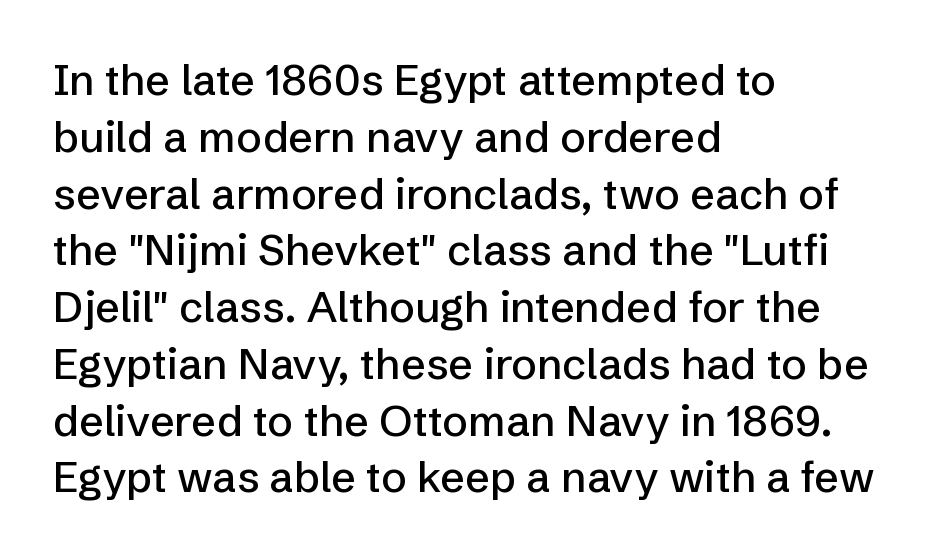
The rendering uses natural spacing where letterforms have individual widths. This is roman type, the default non-slanted kind. Line starts are locked; line ends wander. I'd call this a sans setting — the letters go barefoot. Quick note: underline off.
